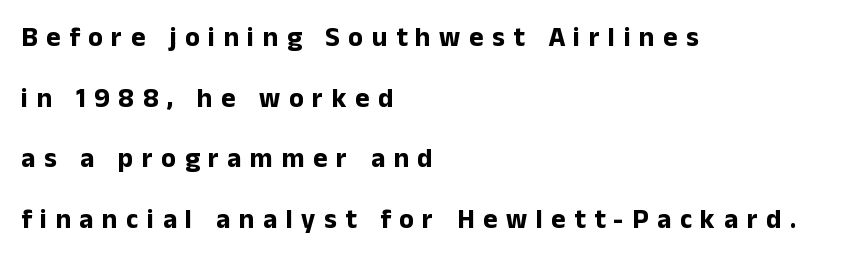
The image shows 27 px bold type, upright; set left-aligned, loose line spacing (2.25x), unusually wide letter spacing (+0.32 em), not underlined.
